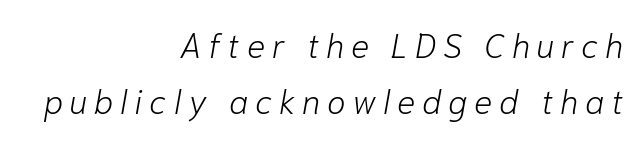
Q: Is the text bold? A: No.
Q: Is the text italic (slanted)? A: Yes, it leans right by about 10 degrees.
Q: Is the text underlined? A: No.
Q: How is the paragraph aligned? A: Right-aligned.
Q: Is the spacing between letters normal or unusually wide? A: Unusually wide.
Q: Is the spacing between lines tight, normal or loose? A: Normal.
Q: Width (condensed, normal, or wide)? A: Normal.
Q: Stroke contrast? A: Low.
Q: x-height? A: Medium.
Q: Monospaced? A: No.
